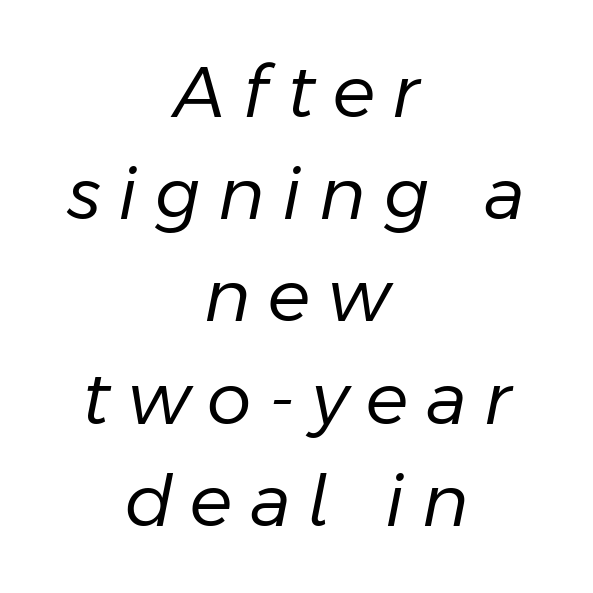
Loose tracking; the words dissolve into strings of separated letters. Bold? No — there's no thickening of the strokes. Note the varied advance widths — an 'i' is clearly narrower than an 'm'. When letters slant like this, we call the style italic.
